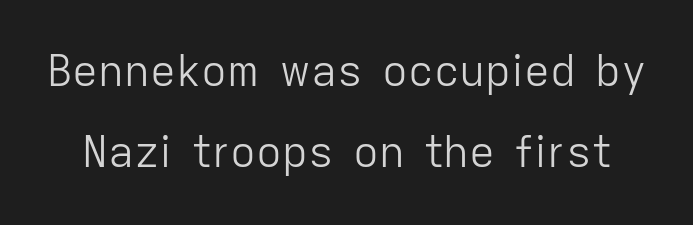
The image shows 43 px light sans-serif type, upright; set line spacing 1.89x, normal letter spacing, not underlined; low stroke contrast and a medium x-height.
